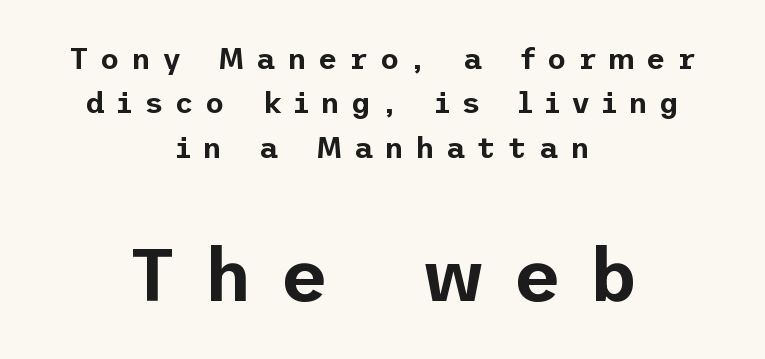
The designer went with a sans here, leaving each stem footless. There is plenty of visible air inserted between adjacent glyphs. Upright lettering throughout. The rag falls on both sides of this text block equally. Type without underlining. This layout puts the modest block above and the oversized block below.
